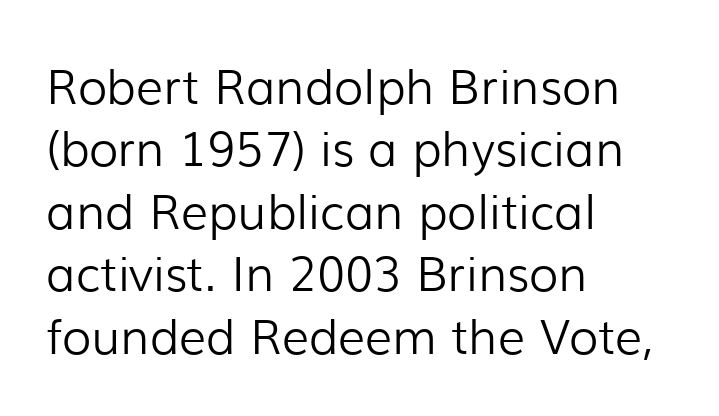
The image shows 48 px light sans-serif type, upright; set left-aligned, normal line spacing (1.3x), normal letter spacing, not underlined; low stroke contrast and a medium x-height.
